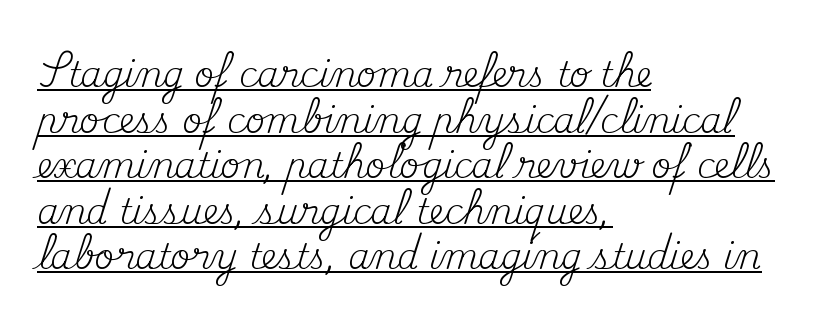
The image shows 34 px regular-weight serif type; set left-aligned, normal line spacing (1.34x), normal letter spacing, underlined; medium stroke contrast and a small x-height.
